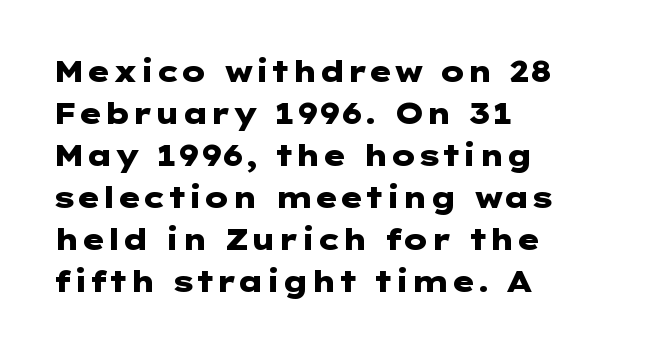
Casual observation: everything's shoved over to the left. Nothing unusual about the tracking: characters are spaced as the font intends. Examine the stroke ends and you'll find no serifs. The strokes are fattened all the way to bold. Line spacing here is normal. Underline: absent.
